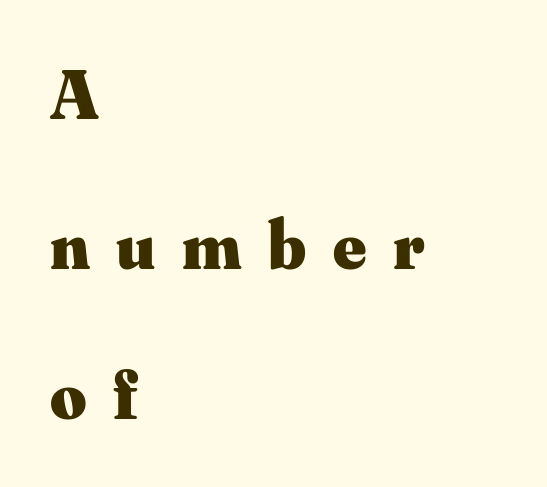
{"serif": "yes", "italic": "no", "bold": "yes", "weight": "heavy", "width": "normal", "stroke_contrast": "medium", "x_height": "small", "monospaced": "no", "underline": "no", "align": "left", "line_spacing": "loose", "line_spacing_ratio": 2.14, "letter_spacing": "wide", "letter_spacing_em": 0.38, "glyph_px": 70}
